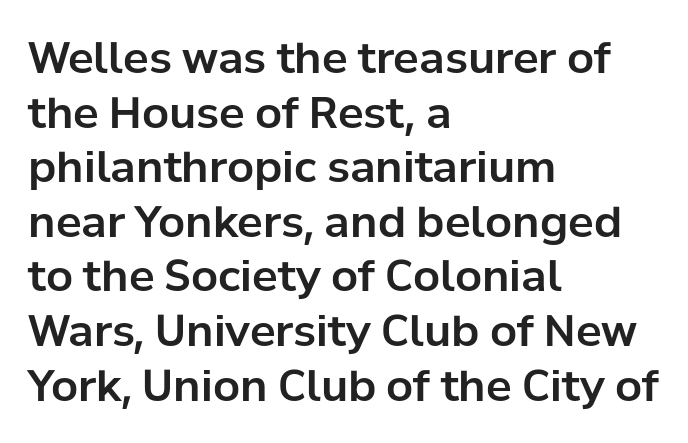
Q: Is the text italic (slanted)? A: No, it is upright.
Q: Is the typeface a serif or a sans-serif typeface? A: Sans-serif.
Q: Is the text underlined? A: No.
Q: How is the paragraph aligned? A: Left-aligned.
Q: Is the spacing between letters normal or unusually wide? A: Normal.
Q: Is the spacing between lines tight, normal or loose? A: Normal.
Q: Width (condensed, normal, or wide)? A: Normal.
Q: Stroke contrast? A: Low.
Q: x-height? A: Medium.
Q: Monospaced? A: No.
